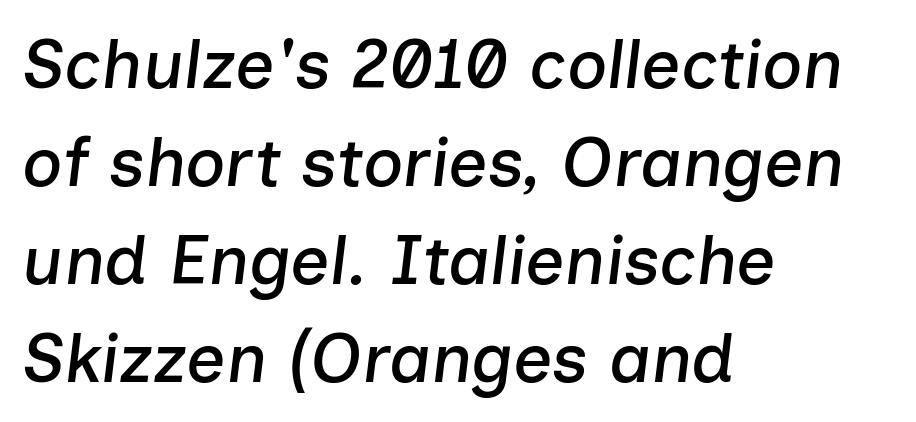
{"italic": "yes", "lean": "right", "slant_degrees": 7, "width": "normal", "stroke_contrast": "low", "x_height": "medium", "monospaced": "no", "underline": "no", "align": "left", "line_spacing": "normal", "line_spacing_ratio": 1.42, "letter_spacing": "normal", "letter_spacing_em": 0.0, "glyph_px": 69}
